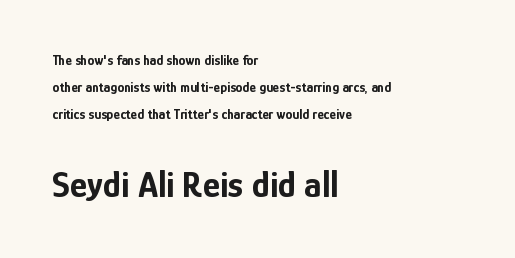
The image shows 37 px bold, condensed sans-serif type, upright; set left-aligned, loose line spacing (1.93x), normal letter spacing, not underlined; the second (bottom) block is 2.64x larger; low stroke contrast and a medium x-height.
